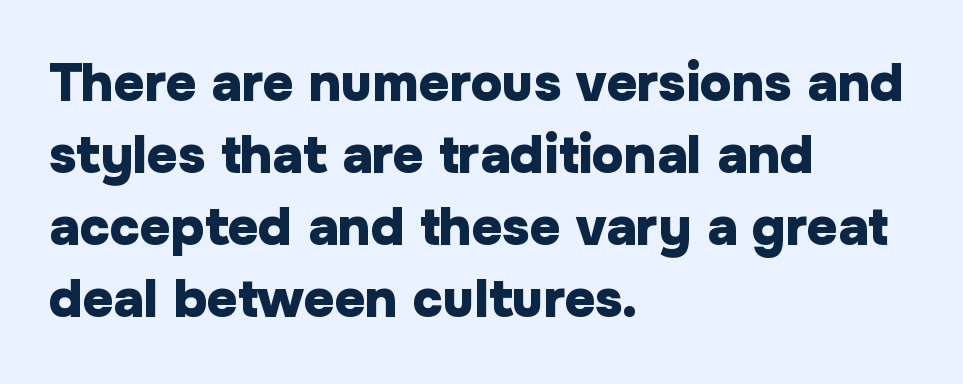
The image shows 53 px heavy sans-serif type, upright; set left-aligned, normal line spacing (1.36x), normal letter spacing, not underlined; low stroke contrast and a medium x-height.
